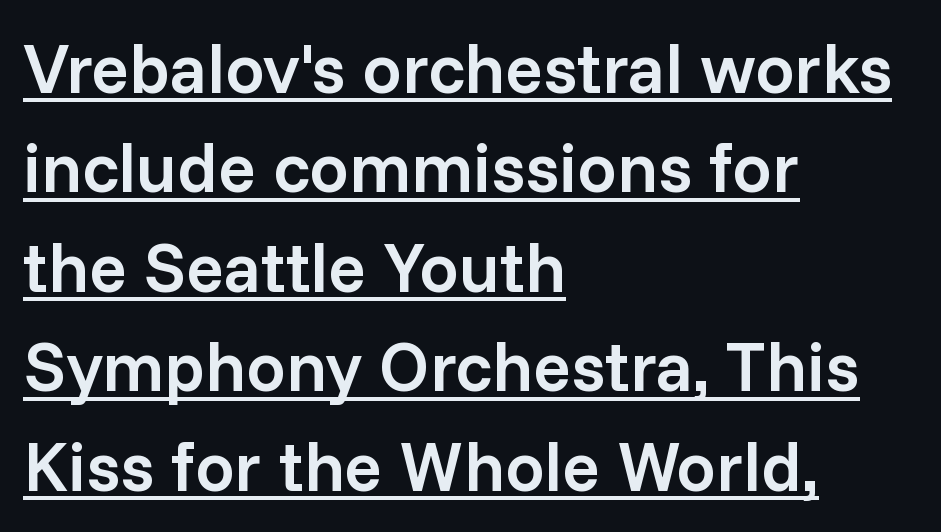
{"serif": "no", "italic": "no", "bold": "semi", "weight": "semibold", "width": "normal", "stroke_contrast": "low", "x_height": "medium", "monospaced": "no", "underline": "yes", "align": "left", "line_spacing": "normal", "line_spacing_ratio": 1.42, "letter_spacing": "normal", "letter_spacing_em": 0.0, "glyph_px": 70}
